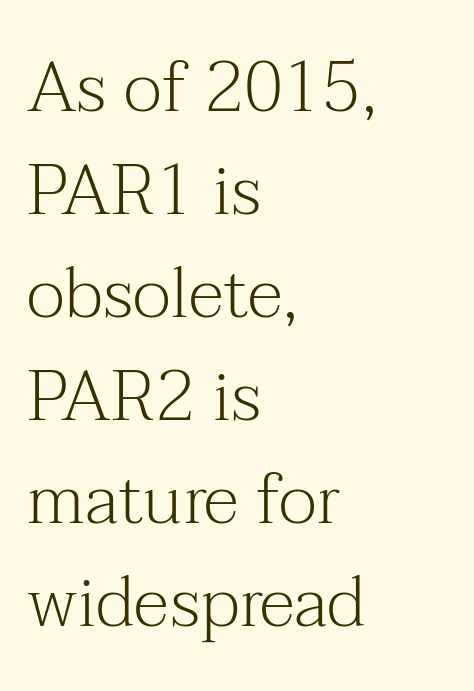
Vertical spacing — default. The letterforms sit shoulder to shoulder at normal distance. The font's upright variant was chosen for this text. The rendering uses natural spacing where letterforms have individual widths.
